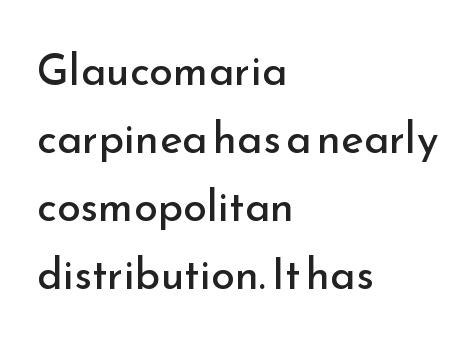
Q: Is the text bold? A: No.
Q: Is the text italic (slanted)? A: No, it is upright.
Q: Is the typeface a serif or a sans-serif typeface? A: Sans-serif.
Q: Is the text underlined? A: No.
Q: How is the paragraph aligned? A: Left-aligned.
Q: Is the spacing between letters normal or unusually wide? A: Normal.
Q: Is the spacing between lines tight, normal or loose? A: Normal.
Q: Width (condensed, normal, or wide)? A: Normal.
Q: Stroke contrast? A: Low.
Q: x-height? A: Small.
Q: Monospaced? A: No.
